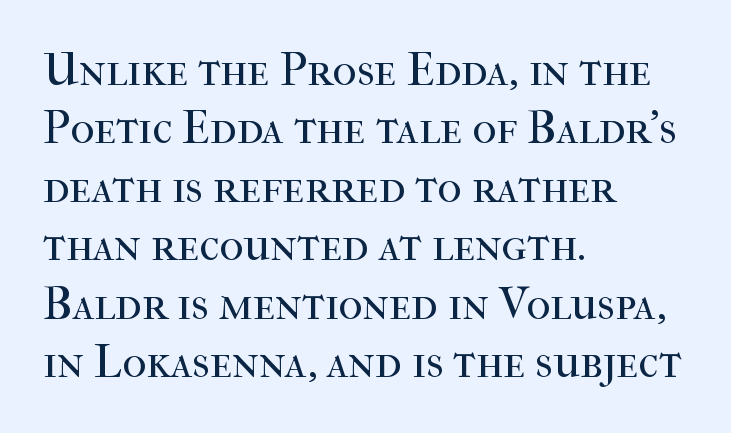
A typesetter would call this proportional, since set widths differ per character. Designer's note — italics off, roman on. Compared with a centered layout, this one pins lines to the left instead. Check the space under the baseline: it is left empty. Notice how descenders clear the ascenders below comfortably — that's standard leading.
